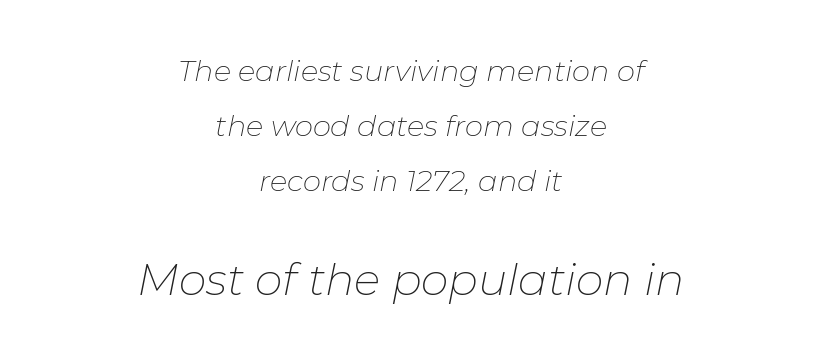
The rendering applies a slant to the glyphs. Varying glyph widths throughout — classic text-font behaviour. Beneath every word, the page is bare. This reads as an unemphasized weight, regular at the heaviest.
